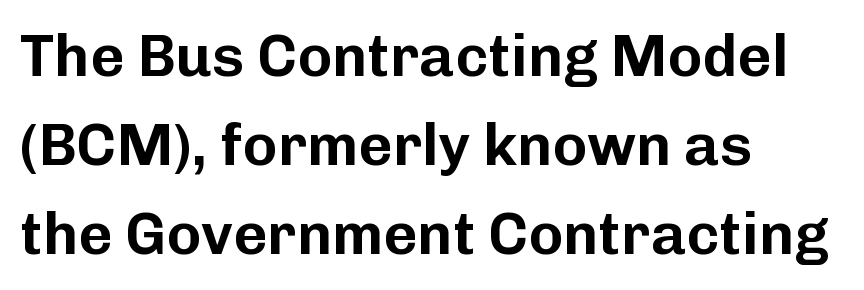
{"serif": "no", "italic": "no", "width": "normal", "stroke_contrast": "low", "x_height": "medium", "monospaced": "no", "underline": "no", "align": "left", "line_spacing": "normal", "line_spacing_ratio": 1.51, "letter_spacing": "normal", "letter_spacing_em": 0.0, "glyph_px": 59}
